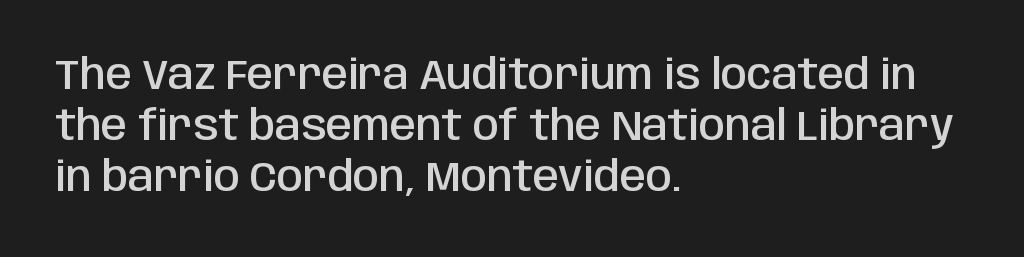
Designer's note — italics off, roman on. Is the letter spacing exaggerated? No — it looks like the ordinary default. To sum up the face: it is a sans, with no serifs. Stroke thickness is moderately raised; the sample reads as semibold. Visually the block forms a straight wall on the left and a jagged coastline on the right.
